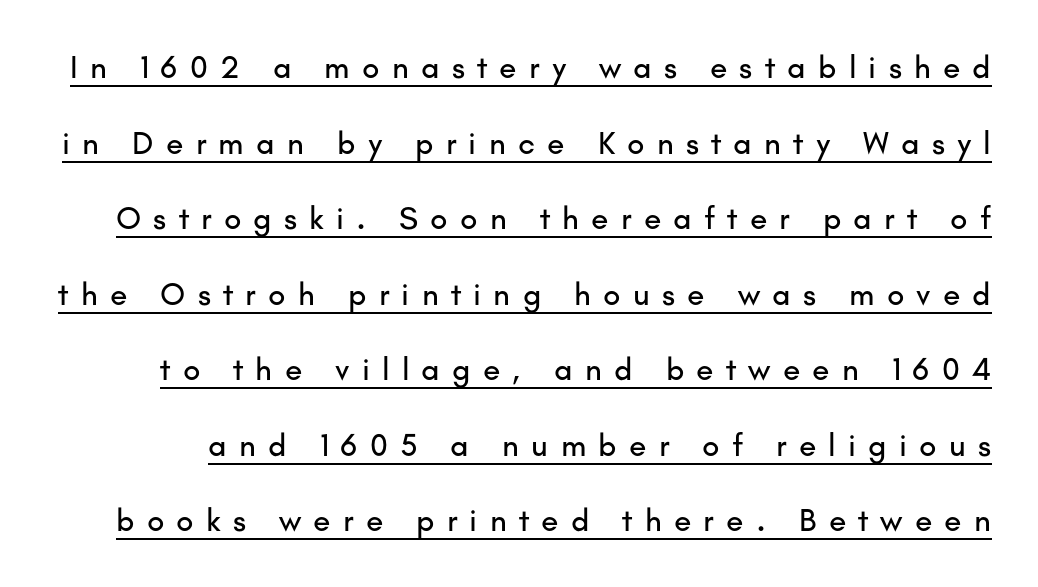
If you drew a line through each stem, it would be perfectly vertical. Here the designer chose a conventional face with non-uniform glyph widths. Notice how a bar underscores the lettering throughout. I'd call this a sans setting — the letters go barefoot. Is there much room between lines? Yes — plenty of vertical air separates them. These lines have a slow, spaced-out rhythm from letter to letter.
